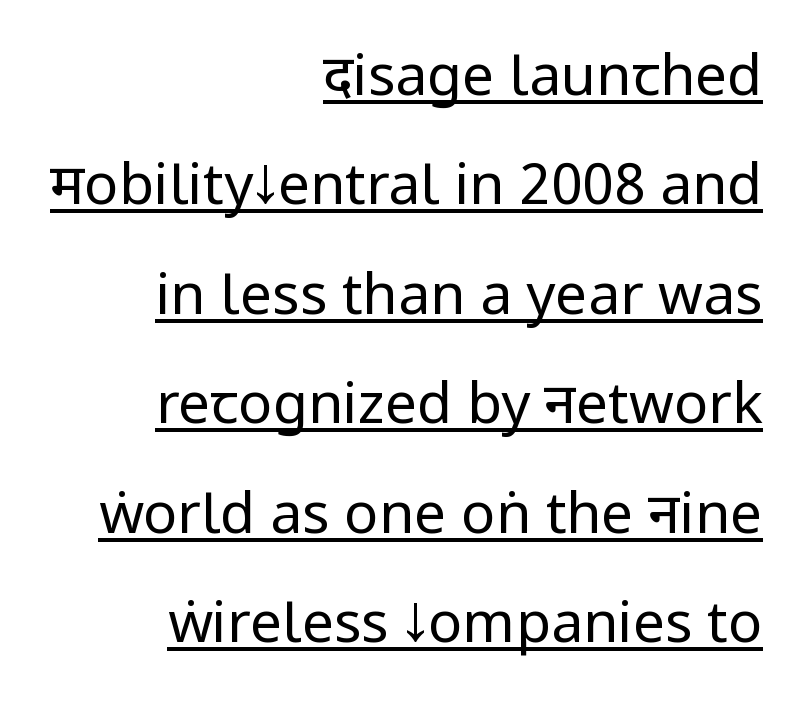
Q: Is the text bold? A: No.
Q: Is the text italic (slanted)? A: No, it is upright.
Q: Is the typeface a serif or a sans-serif typeface? A: Sans-serif.
Q: Is the text underlined? A: Yes.
Q: How is the paragraph aligned? A: Right-aligned.
Q: Is the spacing between letters normal or unusually wide? A: Normal.
Q: Is the spacing between lines tight, normal or loose? A: Loose.
Q: Width (condensed, normal, or wide)? A: Condensed.
Q: Stroke contrast? A: Low.
